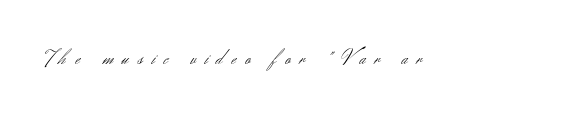
Q: Is the text bold? A: No.
Q: Is the text italic (slanted)? A: Yes.
Q: Is the text underlined? A: No.
Q: Is the spacing between letters normal or unusually wide? A: Unusually wide.
